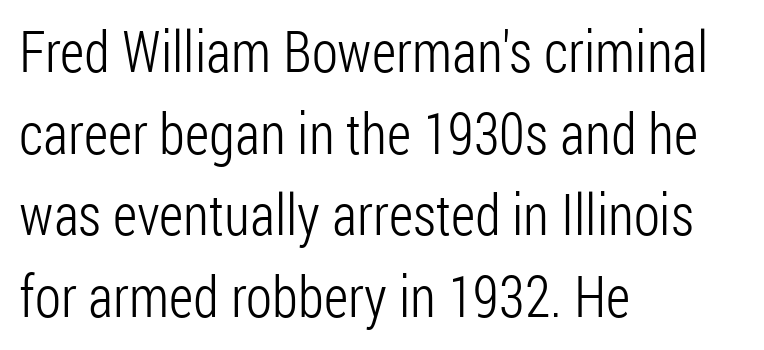
Q: Is the text bold? A: No.
Q: Is the text italic (slanted)? A: No, it is upright.
Q: Is the typeface a serif or a sans-serif typeface? A: Sans-serif.
Q: Is the text underlined? A: No.
Q: How is the paragraph aligned? A: Left-aligned.
Q: Is the spacing between letters normal or unusually wide? A: Normal.
Q: Is the spacing between lines tight, normal or loose? A: Normal.
Q: Width (condensed, normal, or wide)? A: Condensed.
Q: Stroke contrast? A: Low.
Q: x-height? A: Medium.
Q: Monospaced? A: No.
